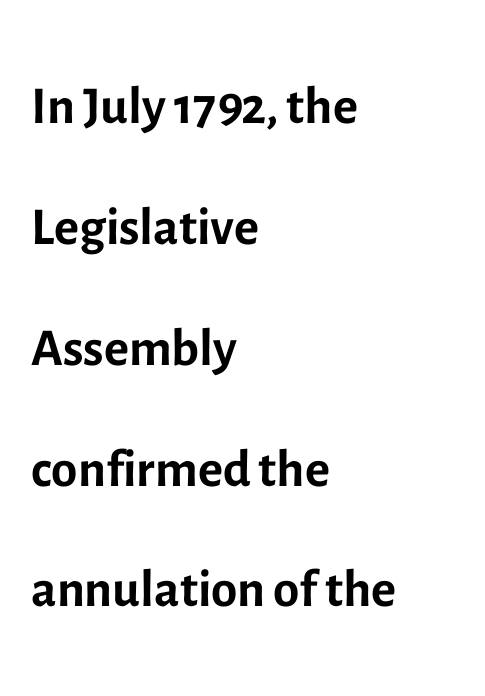
{"serif": "no", "italic": "no", "bold": "no", "weight": "regular", "width": "normal", "x_height": "medium", "monospaced": "no", "underline": "no", "align": "left", "line_spacing": "normal", "line_spacing_ratio": 1.59, "letter_spacing": "normal", "letter_spacing_em": 0.0, "glyph_px": 76}
